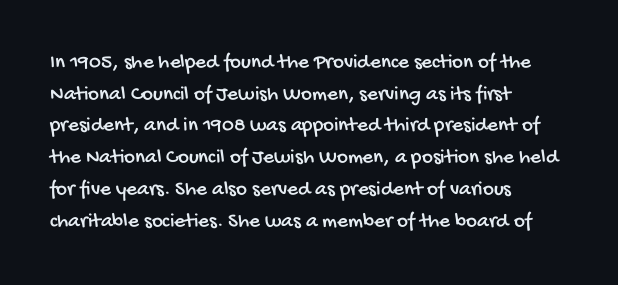
The image shows 21 px text type; set left-aligned, normal line spacing (1.51x), normal letter spacing, not underlined.
